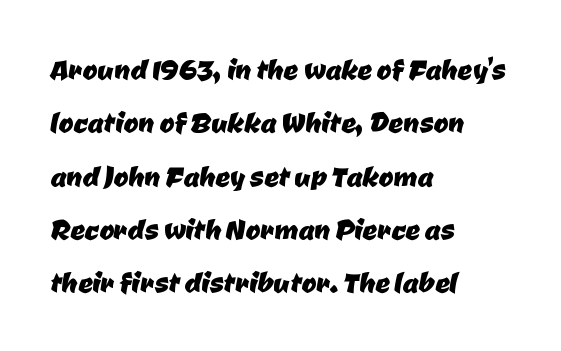
The passage shown is typeset with a sans-serif family. If you measured baseline to baseline, you'd find a middling distance. The glyphs are unaccompanied by any horizontal stroke below them. Each letter keeps its own natural width here, so spacing adapts to shape. This sample uses plain, unmodified letter spacing. The compositor pushed each line to the left boundary.
